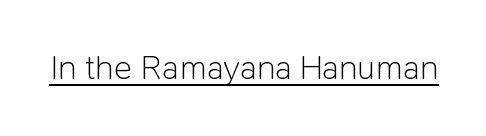
Q: Is the text bold? A: No.
Q: Is the text italic (slanted)? A: No, it is upright.
Q: Is the typeface a serif or a sans-serif typeface? A: Sans-serif.
Q: Is the text underlined? A: Yes.
Q: Is the spacing between letters normal or unusually wide? A: Normal.
Q: Width (condensed, normal, or wide)? A: Normal.
Q: Stroke contrast? A: Low.
Q: x-height? A: Medium.
Q: Monospaced? A: No.
